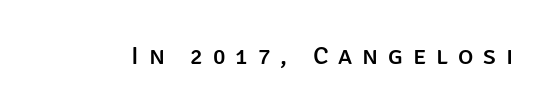
The image shows 26 px text type, upright; set unusually wide letter spacing (+0.38 em), not underlined.
